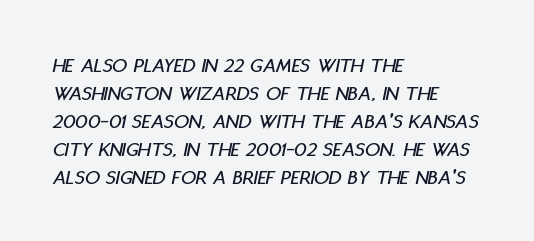
The tracking reads as untouched default to a designer's eye. The rendering uses a moderate line-height, typical for paragraphs. Designer's note — italics engaged. Only glyphs here, with clear space below each row. Layout note: lines flush left.
